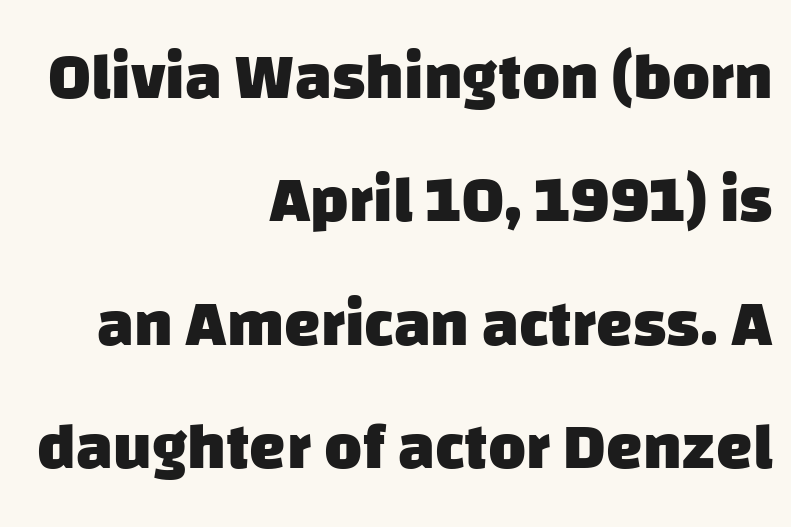
Q: Is the text bold? A: Yes.
Q: Is the typeface a serif or a sans-serif typeface? A: Sans-serif.
Q: Is the text underlined? A: No.
Q: How is the paragraph aligned? A: Right-aligned.
Q: Is the spacing between letters normal or unusually wide? A: Normal.
Q: Is the spacing between lines tight, normal or loose? A: Loose.
Q: Width (condensed, normal, or wide)? A: Normal.
Q: Stroke contrast? A: Low.
Q: x-height? A: Large.
Q: Monospaced? A: No.
